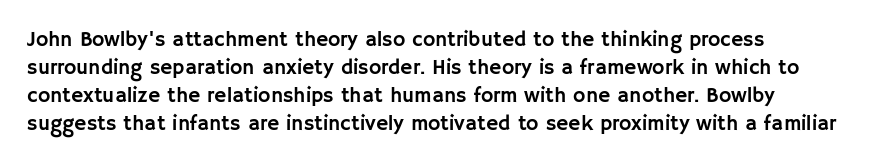
How are the letters spaced? Ordinarily, with no added tracking. The gap between lines stays unmarked. In terms of leading, this rendering sits right in the middle. Italic? Not at all — the glyphs are vertical.
